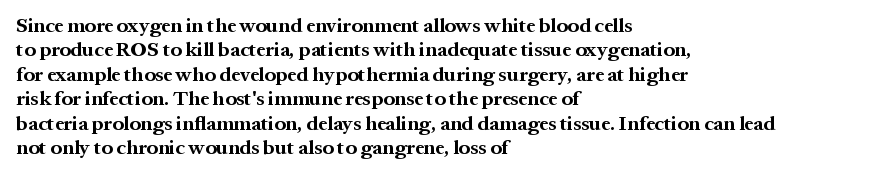
In terms of weight, the rendering is a true, heavy bold. In CSS terms this would be text-align: left. This rendering leaves character spacing at its baseline value. Honestly, there is no underline to notice here at all. The typography opts for an upright posture over an oblique one.
